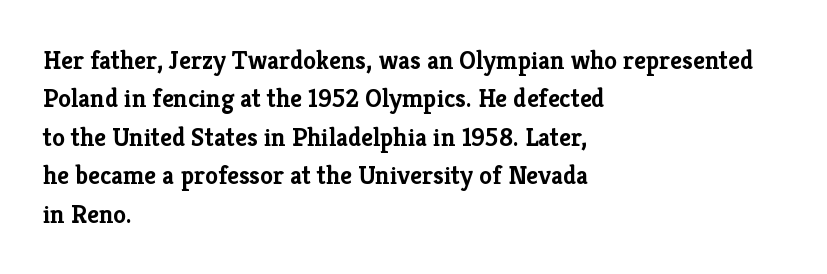
A typesetter would mark this as roman, not italic. Rule under the text: the space is simply empty. Layout note: lines flush left. The designer left line spacing at the default. What weight is shown? A full bold with thick strokes. This sample uses plain, unmodified letter spacing.
